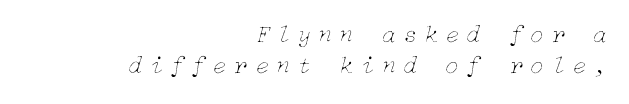
Compared with a flush-left layout, this one pins lines to the opposite, right side. The lettering tilts uniformly, giving the passage an italic look. Students, note that the glyphs here are deliberately spaced far apart. No letter is thick-stroked: the sample isn't bold. Nobody drew a line under any word here.
